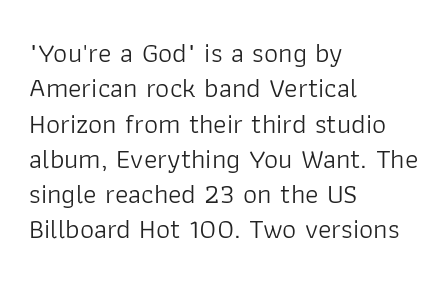
Q: Is the text bold? A: No.
Q: Is the text italic (slanted)? A: No, it is upright.
Q: Is the typeface a serif or a sans-serif typeface? A: Sans-serif.
Q: Is the text underlined? A: No.
Q: How is the paragraph aligned? A: Left-aligned.
Q: Is the spacing between letters normal or unusually wide? A: Normal.
Q: Is the spacing between lines tight, normal or loose? A: Normal.
Q: Width (condensed, normal, or wide)? A: Normal.
Q: Stroke contrast? A: Low.
Q: x-height? A: Medium.
Q: Monospaced? A: No.
